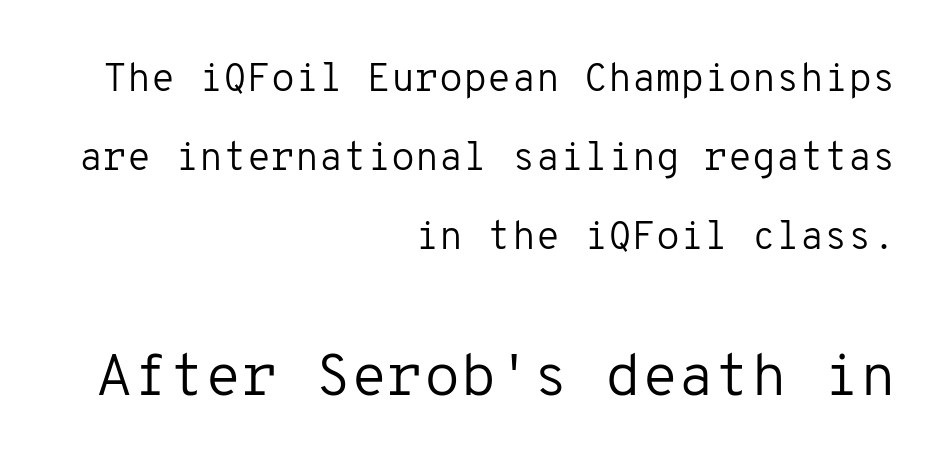
{"serif": "no", "italic": "no", "bold": "no", "weight": "regular", "width": "normal", "stroke_contrast": "low", "x_height": "medium", "monospaced": "yes", "underline": "no", "align": "right", "line_spacing": "loose", "line_spacing_ratio": 2.03, "letter_spacing": "normal", "letter_spacing_em": 0.0, "larger_block": "second", "size_ratio": 1.51, "glyph_px": 59}
